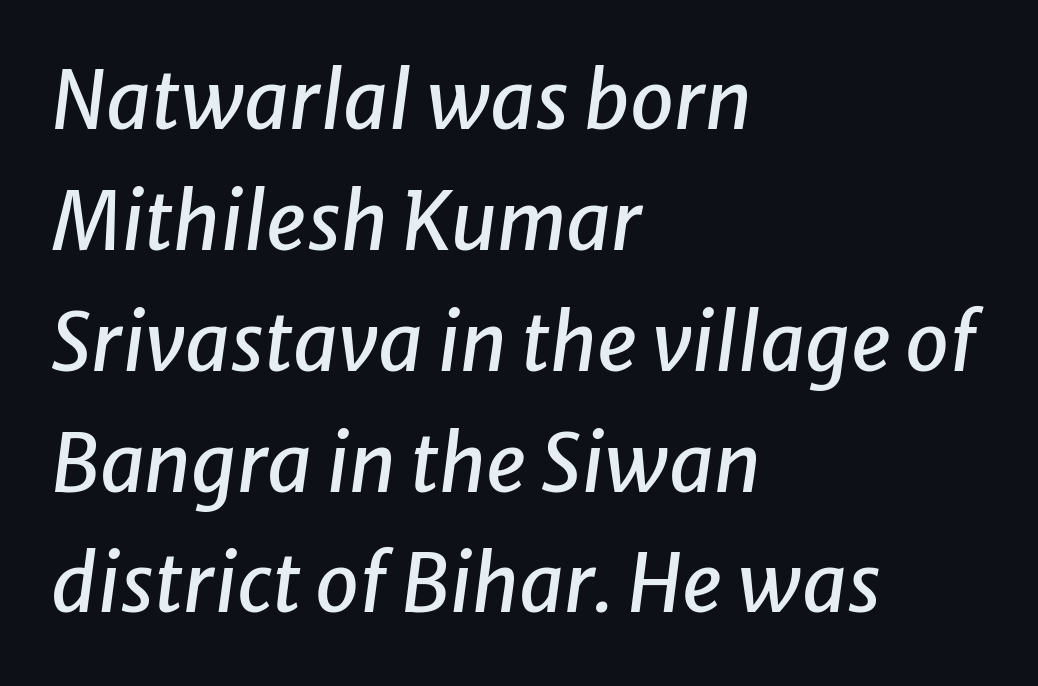
The image shows 79 px text type, italic (leaning right); set left-aligned, normal line spacing (1.53x), normal letter spacing, not underlined; low stroke contrast and a medium x-height.
